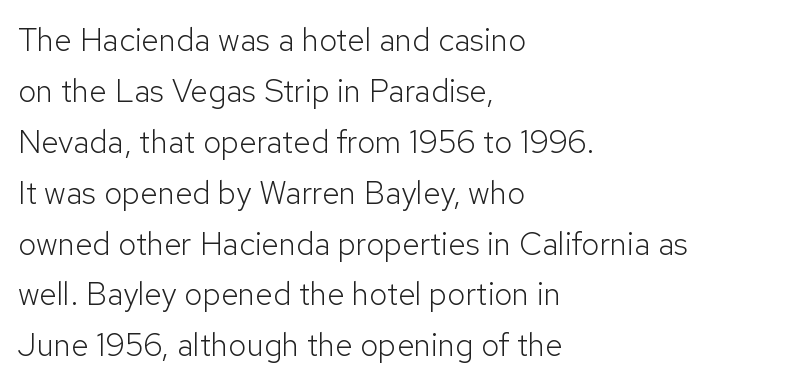
The image shows 32 px light sans-serif type, upright; set left-aligned, normal line spacing (1.59x), normal letter spacing, not underlined; low stroke contrast and a medium x-height.
